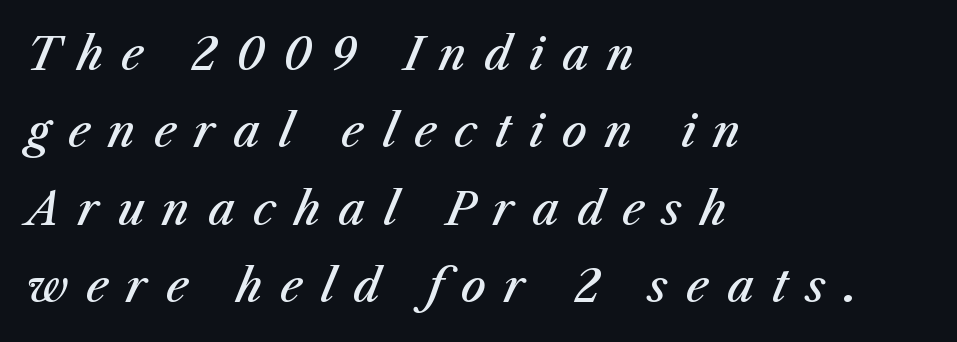
The image shows 44 px semibold type, italic (leaning right); set left-aligned, line spacing 1.76x, unusually wide letter spacing (+0.41 em), not underlined; medium stroke contrast and a medium x-height.
